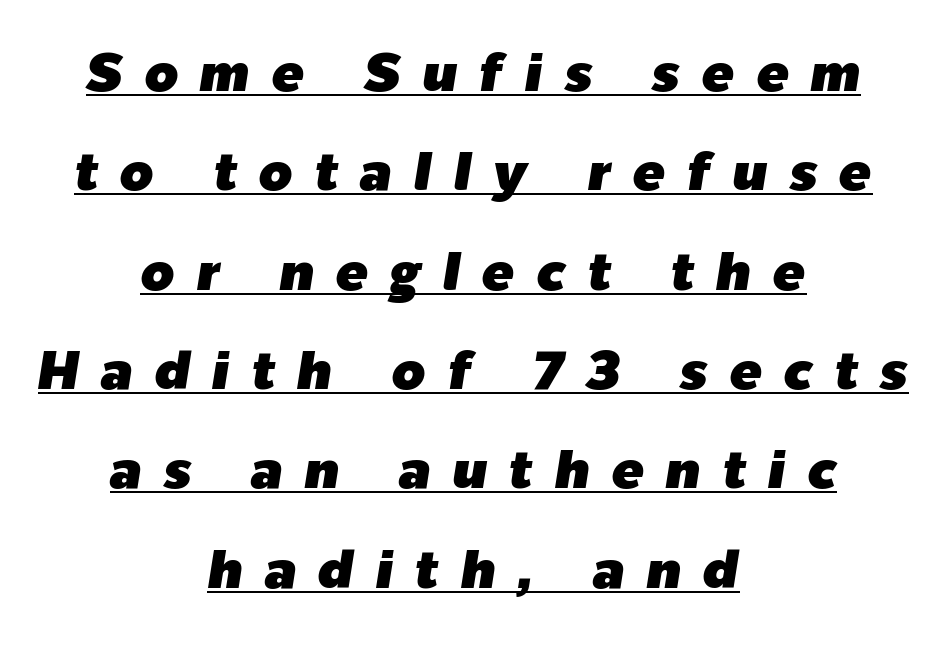
The image shows 54 px text type, italic (leaning right); set centered, line spacing 1.84x, unusually wide letter spacing (+0.4 em), underlined; low stroke contrast and a medium x-height.
